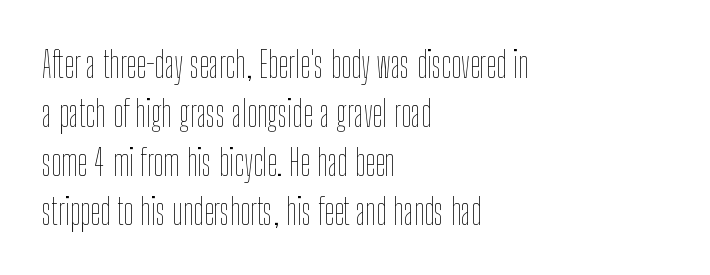
The image shows 36 px thin, condensed type, upright; set left-aligned, normal line spacing (1.36x), normal letter spacing, not underlined; low stroke contrast and a medium x-height.
